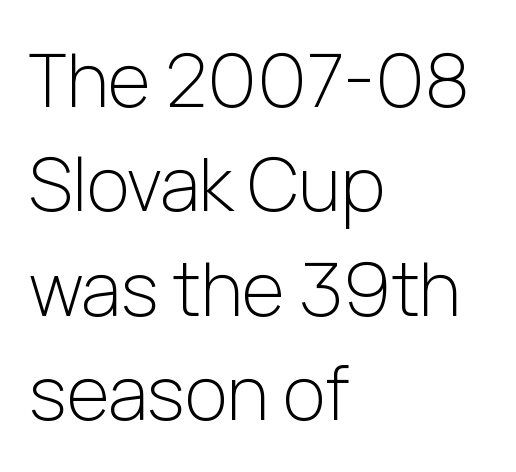
Q: Is the text bold? A: No.
Q: Is the text italic (slanted)? A: No, it is upright.
Q: Is the typeface a serif or a sans-serif typeface? A: Sans-serif.
Q: Is the text underlined? A: No.
Q: How is the paragraph aligned? A: Left-aligned.
Q: Is the spacing between letters normal or unusually wide? A: Normal.
Q: Is the spacing between lines tight, normal or loose? A: Normal.
Q: Width (condensed, normal, or wide)? A: Normal.
Q: Stroke contrast? A: Low.
Q: x-height? A: Medium.
Q: Monospaced? A: No.
